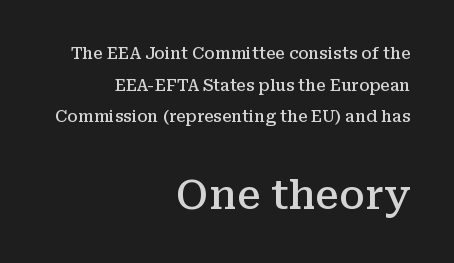
The composition opens small and finishes big. The passage is arranged like a letterhead date or caption credit — flush right. Are there feet on the stems? There are — it's a serif. Posture: straight, roman, zero tilt. The gap between lines stays unmarked. Every letter is mildly thick-stroked: semibold rather than bold.
